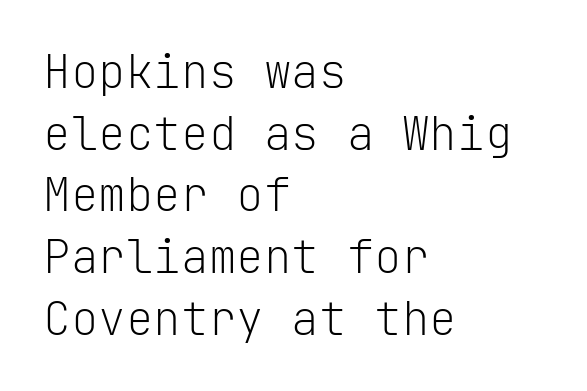
These lines are rendered in a fixed-pitch font. Whoever set this chose a conventional vertical rhythm. What kind of face is this? One without serifs — a sans. The type is set solid horizontally, with unmodified tracking. These lines are set flush left with a ragged right edge.
